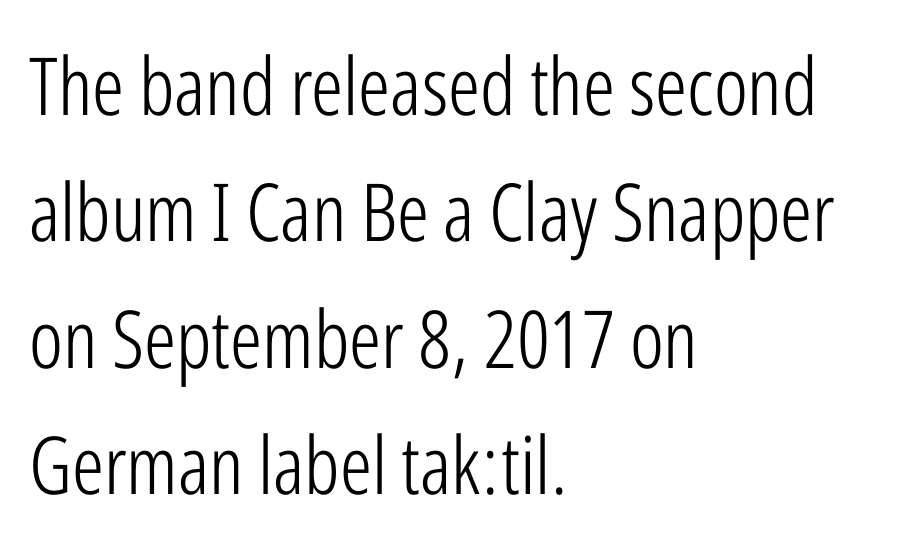
{"serif": "no", "italic": "no", "bold": "no", "weight": "light", "width": "condensed", "stroke_contrast": "low", "x_height": "medium", "monospaced": "no", "underline": "no", "align": "left", "line_spacing": "normal", "line_spacing_ratio": 1.58, "letter_spacing": "normal", "letter_spacing_em": 0.0, "glyph_px": 80}
